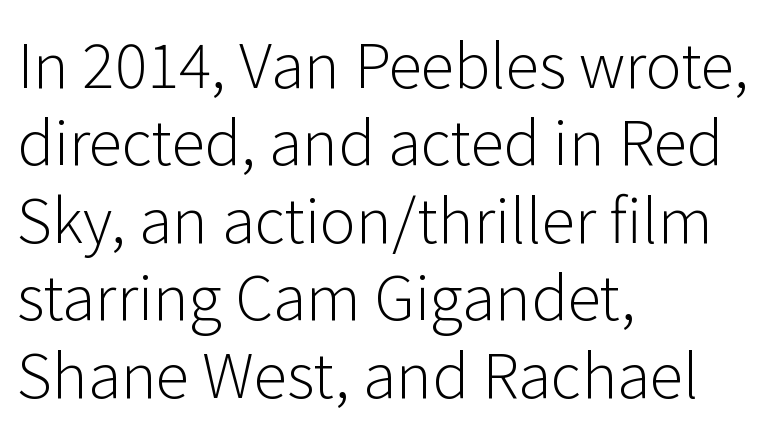
The image shows 61 px light sans-serif type, upright; set left-aligned, normal line spacing (1.27x), normal letter spacing, not underlined; low stroke contrast and a medium x-height.
